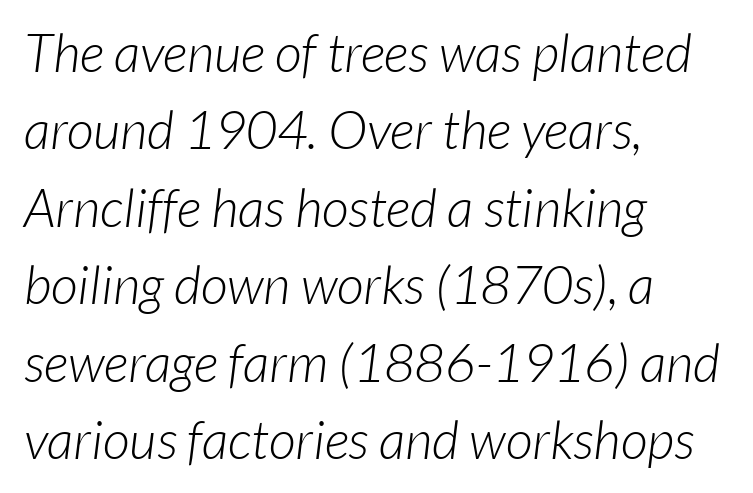
Q: Is the text bold? A: No.
Q: Is the typeface a serif or a sans-serif typeface? A: Sans-serif.
Q: Is the text underlined? A: No.
Q: How is the paragraph aligned? A: Left-aligned.
Q: Is the spacing between letters normal or unusually wide? A: Normal.
Q: Is the spacing between lines tight, normal or loose? A: Normal.
Q: Width (condensed, normal, or wide)? A: Normal.
Q: Stroke contrast? A: Low.
Q: x-height? A: Medium.
Q: Monospaced? A: No.
